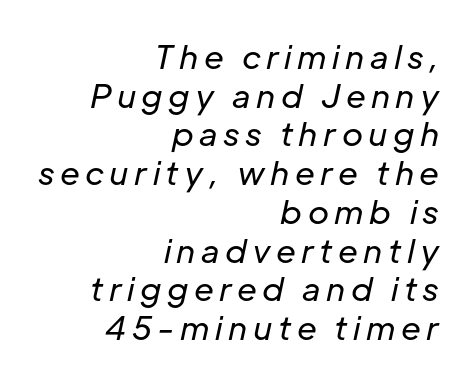
The image shows 32 px regular-weight type, italic (leaning right); set right-aligned, line spacing 1.21x, not underlined; low stroke contrast and a medium x-height.
